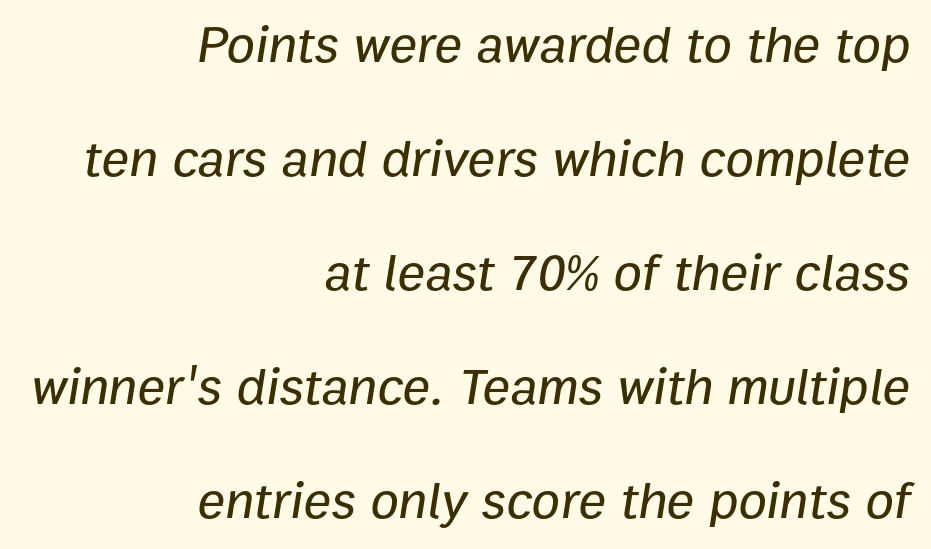
The image shows 52 px text type, italic (leaning right); set right-aligned, loose line spacing (2.19x), normal letter spacing, not underlined; low stroke contrast and a medium x-height.
